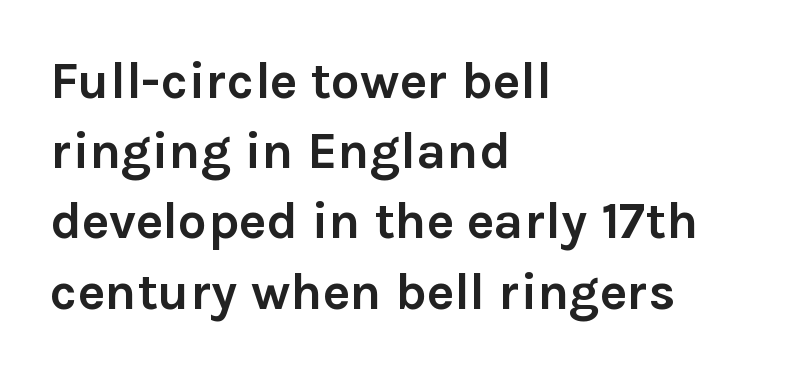
The image shows 52 px semibold sans-serif type, upright; set left-aligned, normal line spacing (1.35x), normal letter spacing, not underlined; a medium x-height.
